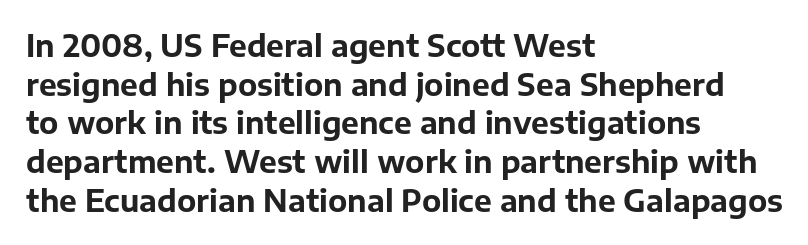
{"serif": "no", "italic": "no", "bold": "yes", "weight": "bold", "width": "normal", "stroke_contrast": "low", "x_height": "medium", "monospaced": "no", "underline": "no", "align": "left", "line_spacing": "normal", "line_spacing_ratio": 1.29, "letter_spacing": "normal", "letter_spacing_em": 0.0, "glyph_px": 30}
